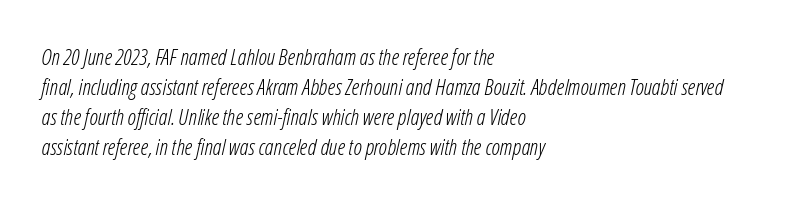
The image shows 22 px text type, italic (leaning right); set left-aligned, normal line spacing (1.37x), normal letter spacing, not underlined.
